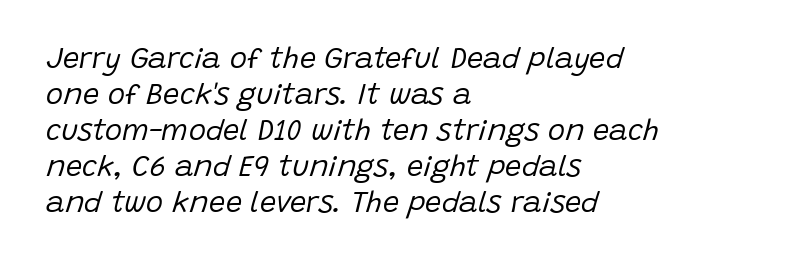
{"italic": "yes", "lean": "right", "slant_degrees": 15, "bold": "no", "weight": "regular", "width": "normal", "stroke_contrast": "low", "x_height": "large", "monospaced": "no", "underline": "no", "align": "left", "line_spacing_ratio": 1.24, "letter_spacing": "normal", "letter_spacing_em": 0.0, "glyph_px": 29}
